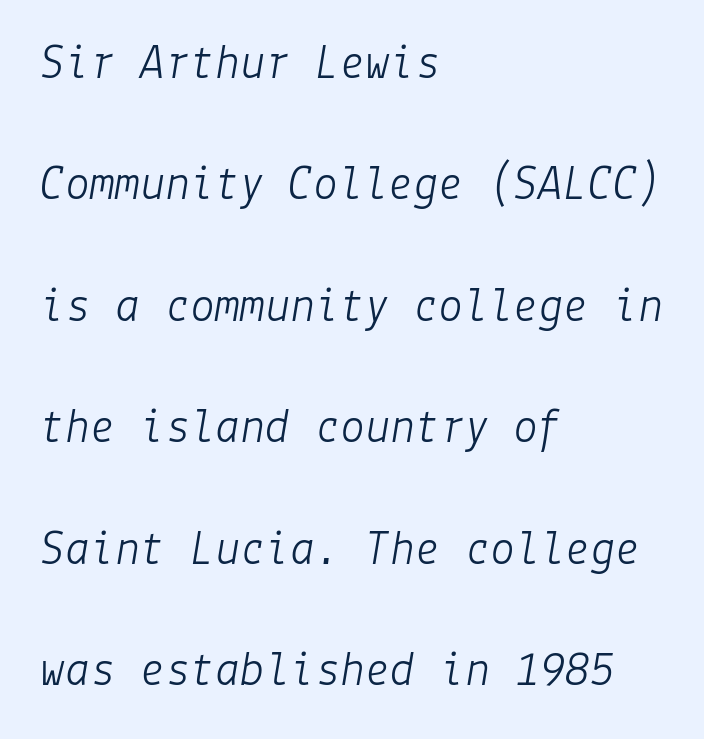
Vertically, the passage feels expansive, rows floating well apart. Plain, unruled lines of type. Nothing unusual about the tracking: characters are spaced as the font intends. The letters look calm and open, with moderate or lighter stems.
